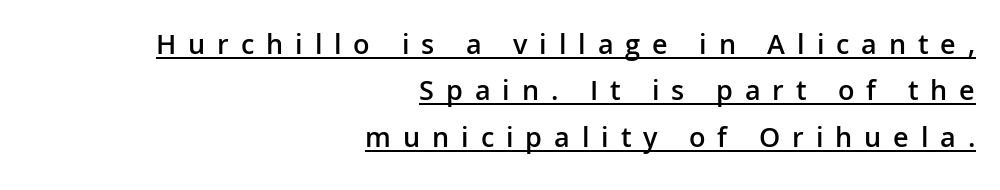
Look at the tracking — it's clearly loosened, letters drifting apart. The face used here is proportionally spaced, like ordinary book or web type. Moderately thickened strokes mark this as semibold type. Caption: lettering with a line underneath. The typesetter chose a ragged-left arrangement here.
